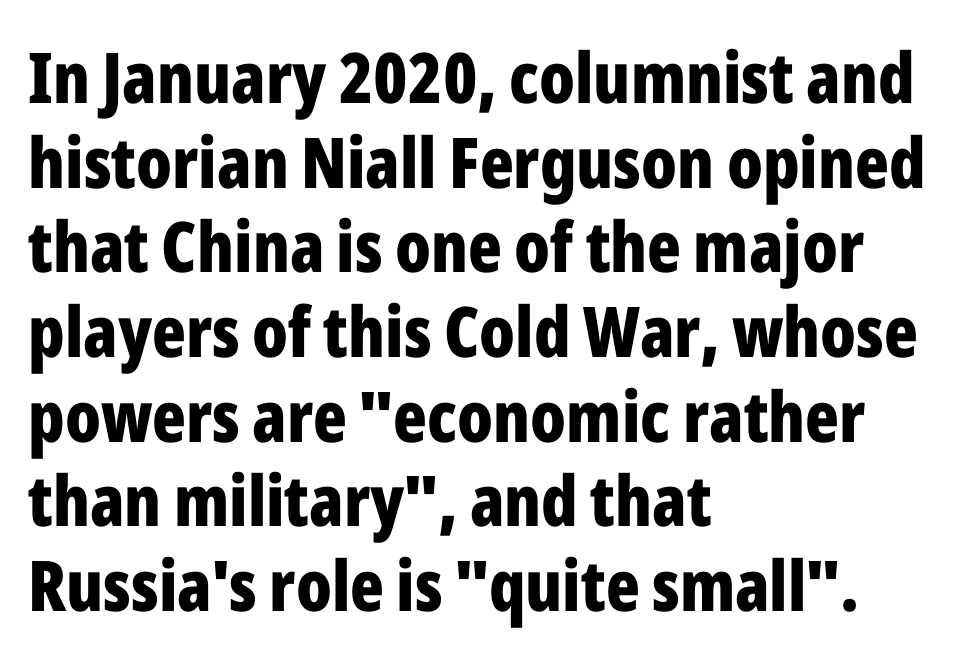
{"serif": "no", "italic": "no", "bold": "yes", "weight": "bold", "width": "condensed", "stroke_contrast": "low", "x_height": "medium", "monospaced": "no", "underline": "no", "align": "left", "line_spacing_ratio": 1.21, "letter_spacing": "normal", "letter_spacing_em": 0.0, "glyph_px": 70}
